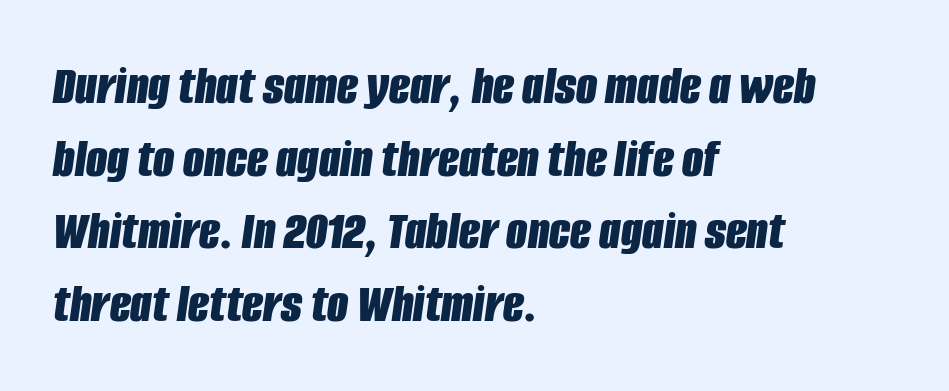
Q: Is the text bold? A: Yes.
Q: Is the text italic (slanted)? A: Yes, it leans right by about 8 degrees.
Q: Is the text underlined? A: No.
Q: How is the paragraph aligned? A: Left-aligned.
Q: Is the spacing between letters normal or unusually wide? A: Normal.
Q: Is the spacing between lines tight, normal or loose? A: Normal.
Q: Width (condensed, normal, or wide)? A: Condensed.
Q: Stroke contrast? A: Low.
Q: x-height? A: Large.
Q: Monospaced? A: No.
